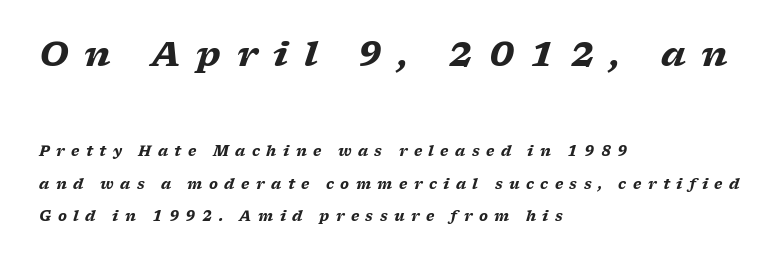
Q: Is the text bold? A: Yes.
Q: Is the text italic (slanted)? A: Yes, it leans right by about 17 degrees.
Q: Is the typeface a serif or a sans-serif typeface? A: Serif.
Q: Is the text underlined? A: No.
Q: How is the paragraph aligned? A: Left-aligned.
Q: Is the spacing between letters normal or unusually wide? A: Unusually wide.
Q: Is the spacing between lines tight, normal or loose? A: Loose.
Q: Which block of text is set in a larger size, the first (top) or the second (bottom)? A: The first (top) one.
Q: Width (condensed, normal, or wide)? A: Wide.
Q: Stroke contrast? A: Low.
Q: x-height? A: Medium.
Q: Monospaced? A: No.
